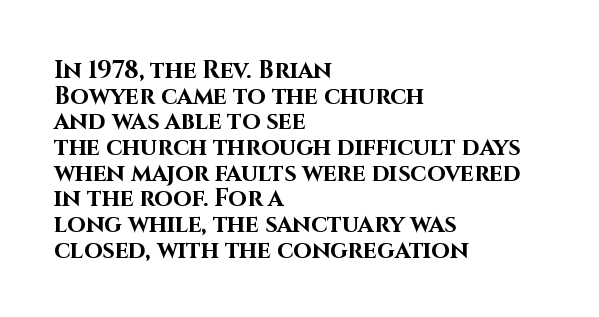
{"italic": "no", "bold": "yes", "underline": "no", "align": "left", "line_spacing": "tight", "line_spacing_ratio": 1.07, "letter_spacing": "normal", "letter_spacing_em": 0.0, "glyph_px": 24}
